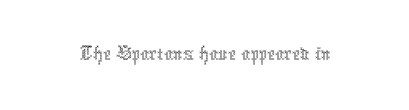
The image shows 45 px thin, condensed type, upright; set normal letter spacing, not underlined; a medium x-height.
